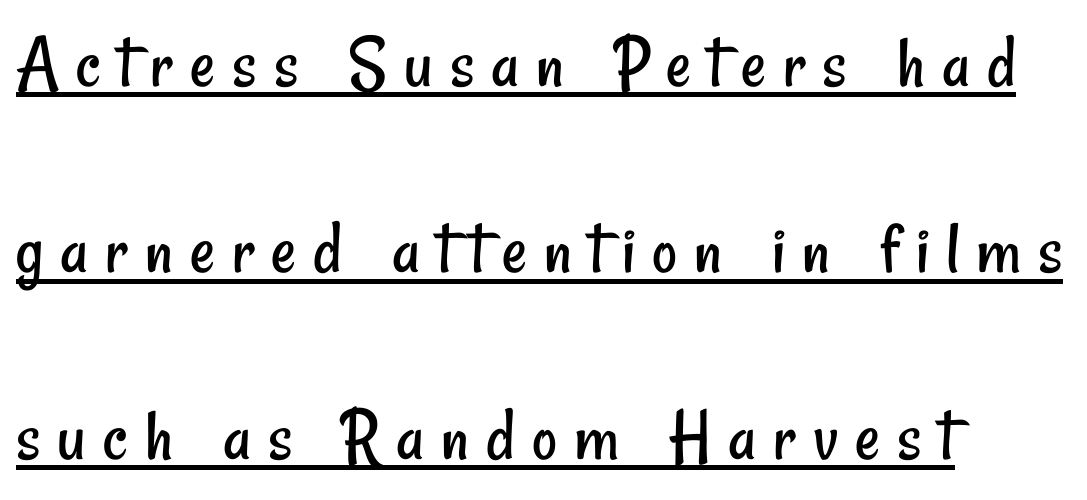
Q: Is the text bold? A: No.
Q: Is the typeface a serif or a sans-serif typeface? A: Sans-serif.
Q: Is the text underlined? A: Yes.
Q: How is the paragraph aligned? A: Left-aligned.
Q: Is the spacing between letters normal or unusually wide? A: Unusually wide.
Q: Is the spacing between lines tight, normal or loose? A: Loose.
Q: Width (condensed, normal, or wide)? A: Condensed.
Q: Stroke contrast? A: Low.
Q: x-height? A: Small.
Q: Monospaced? A: No.
